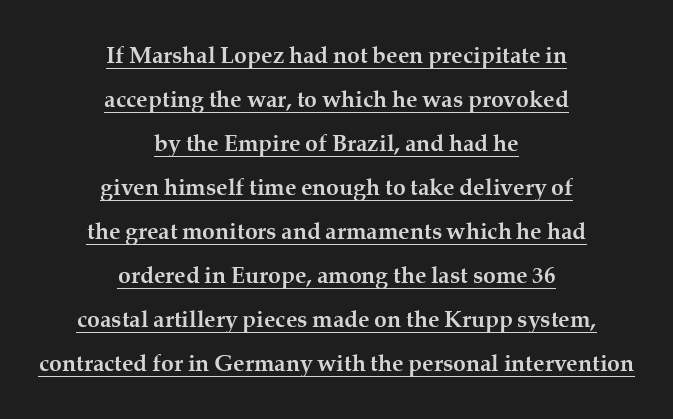
Q: Is the text bold? A: Yes.
Q: Is the text italic (slanted)? A: No, it is upright.
Q: Is the text underlined? A: Yes.
Q: How is the paragraph aligned? A: Centered.
Q: Is the spacing between letters normal or unusually wide? A: Normal.
Q: Is the spacing between lines tight, normal or loose? A: Loose.
